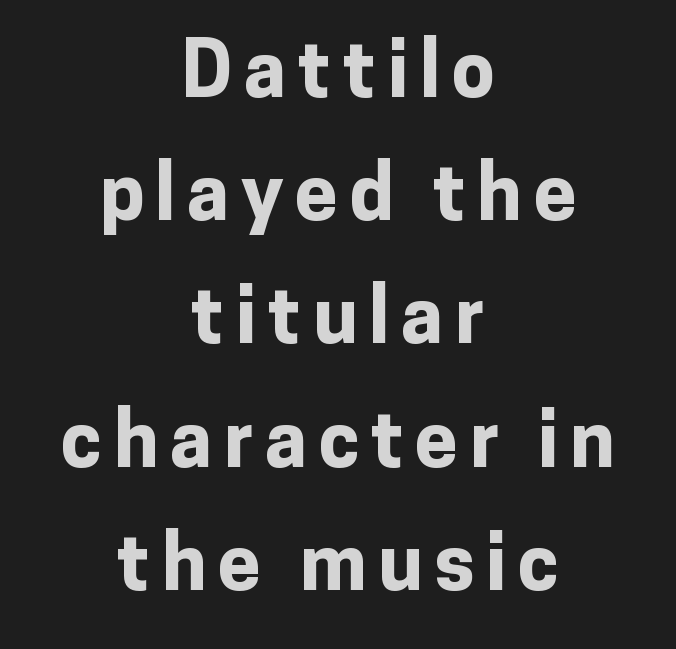
{"serif": "no", "italic": "no", "bold": "yes", "weight": "bold", "width": "normal", "stroke_contrast": "low", "x_height": "medium", "monospaced": "no", "underline": "no", "align": "center", "line_spacing": "normal", "line_spacing_ratio": 1.6, "glyph_px": 77}
